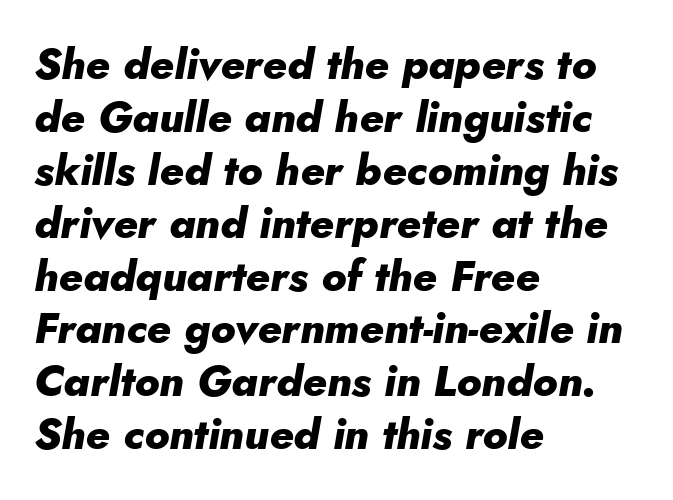
Q: Is the text bold? A: Yes.
Q: Is the text italic (slanted)? A: Yes, it leans right by about 10 degrees.
Q: Is the text underlined? A: No.
Q: How is the paragraph aligned? A: Left-aligned.
Q: Is the spacing between letters normal or unusually wide? A: Normal.
Q: Width (condensed, normal, or wide)? A: Normal.
Q: Stroke contrast? A: Low.
Q: x-height? A: Small.
Q: Monospaced? A: No.
